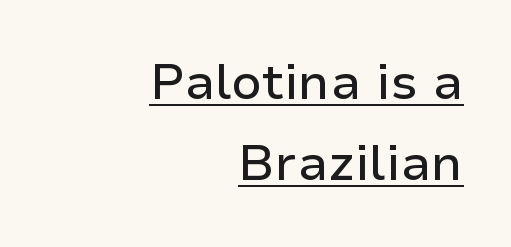
{"serif": "no", "italic": "no", "width": "normal", "stroke_contrast": "low", "x_height": "medium", "monospaced": "no", "underline": "yes", "align": "right", "line_spacing": "normal", "line_spacing_ratio": 1.63, "letter_spacing": "normal", "letter_spacing_em": 0.0, "glyph_px": 50}
